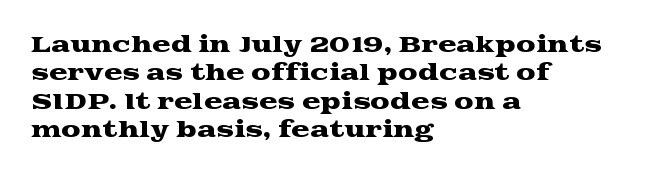
Q: Is the text italic (slanted)? A: No, it is upright.
Q: Is the text underlined? A: No.
Q: How is the paragraph aligned? A: Left-aligned.
Q: Is the spacing between letters normal or unusually wide? A: Normal.
Q: Is the spacing between lines tight, normal or loose? A: Normal.
